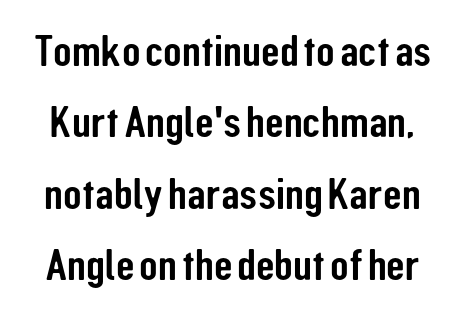
Spacing verdict: proportional, widths tailored to each character. The designer went with a sans here, leaving each stem footless. The area under the type is left untouched. The rendering uses a moderate line-height, typical for paragraphs.
